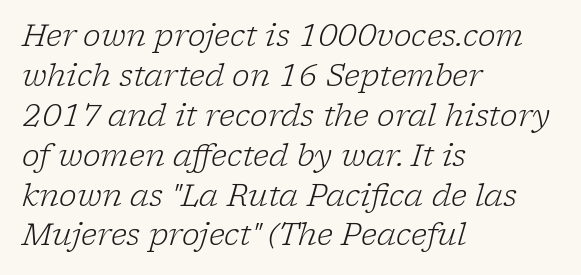
{"serif": "yes", "italic": "yes", "lean": "right", "slant_degrees": 17, "bold": "no", "weight": "light", "width": "normal", "stroke_contrast": "low", "x_height": "medium", "monospaced": "no", "underline": "no", "align": "left", "line_spacing": "normal", "line_spacing_ratio": 1.33, "letter_spacing": "normal", "letter_spacing_em": 0.0, "glyph_px": 30}
